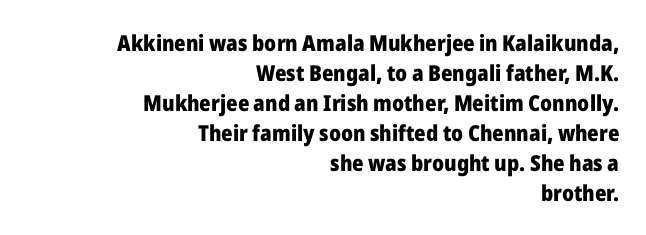
{"italic": "no", "bold": "yes", "underline": "no", "align": "right", "line_spacing": "normal", "line_spacing_ratio": 1.36, "letter_spacing": "normal", "letter_spacing_em": 0.0, "glyph_px": 22}
